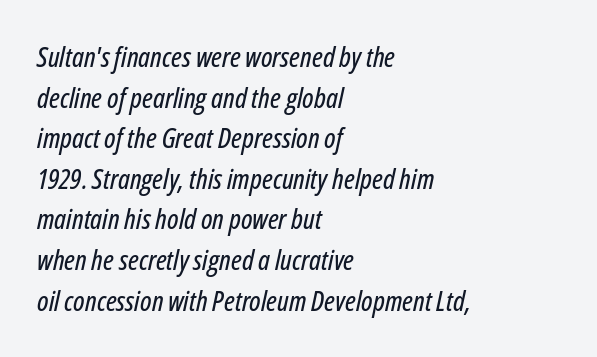
Q: Is the text italic (slanted)? A: Yes, it leans right by about 12 degrees.
Q: Is the text underlined? A: No.
Q: How is the paragraph aligned? A: Left-aligned.
Q: Is the spacing between letters normal or unusually wide? A: Normal.
Q: Is the spacing between lines tight, normal or loose? A: Normal.
Q: Width (condensed, normal, or wide)? A: Condensed.
Q: Stroke contrast? A: Low.
Q: x-height? A: Medium.
Q: Monospaced? A: No.
